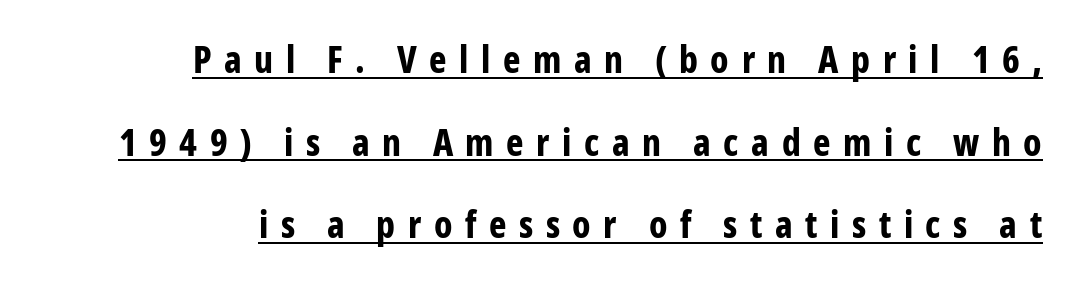
The image shows 37 px bold, condensed sans-serif type, upright; set right-aligned, loose line spacing (2.23x), unusually wide letter spacing (+0.34 em), underlined; low stroke contrast and a medium x-height.
